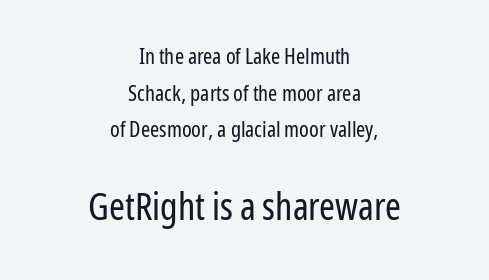
Short note: letters normally spaced. The letters advance in unequal steps, a hallmark of proportional type. A normal amount of white space separates one row of letters from the next. You get the small type first, then a jump to larger type.
